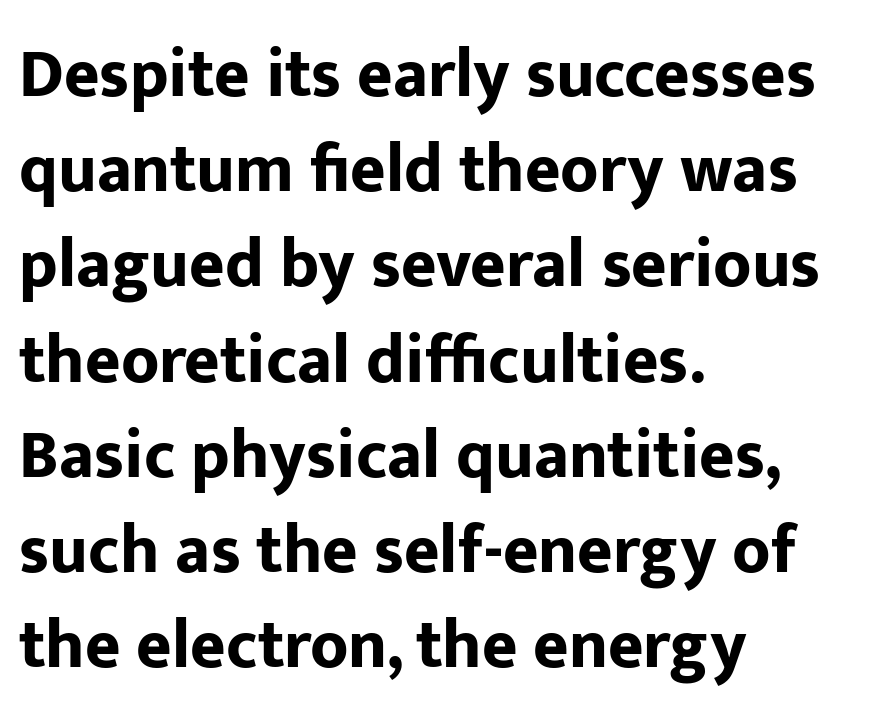
Q: Is the text bold? A: Yes.
Q: Is the text italic (slanted)? A: No, it is upright.
Q: Is the typeface a serif or a sans-serif typeface? A: Sans-serif.
Q: Is the text underlined? A: No.
Q: How is the paragraph aligned? A: Left-aligned.
Q: Is the spacing between letters normal or unusually wide? A: Normal.
Q: Is the spacing between lines tight, normal or loose? A: Normal.
Q: Width (condensed, normal, or wide)? A: Normal.
Q: Stroke contrast? A: Low.
Q: x-height? A: Medium.
Q: Monospaced? A: No.
